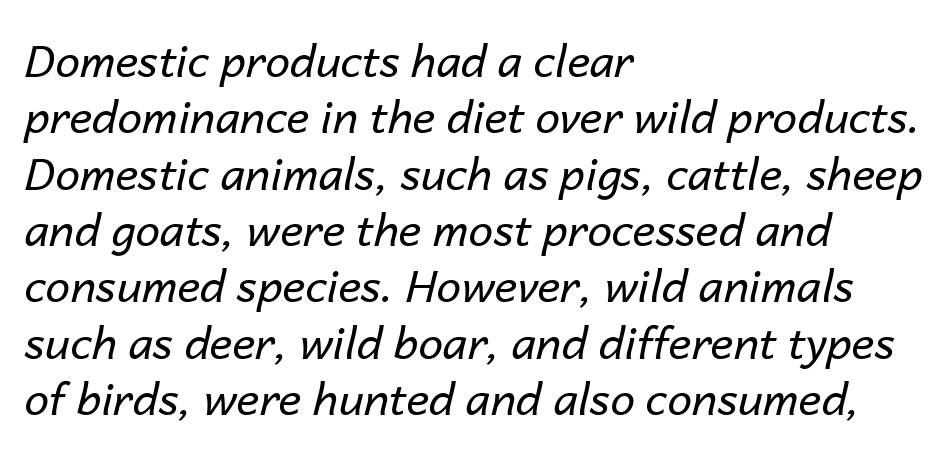
The image shows 44 px regular-weight type, italic (leaning right); set left-aligned, normal line spacing (1.28x), normal letter spacing, not underlined; low stroke contrast and a medium x-height.
